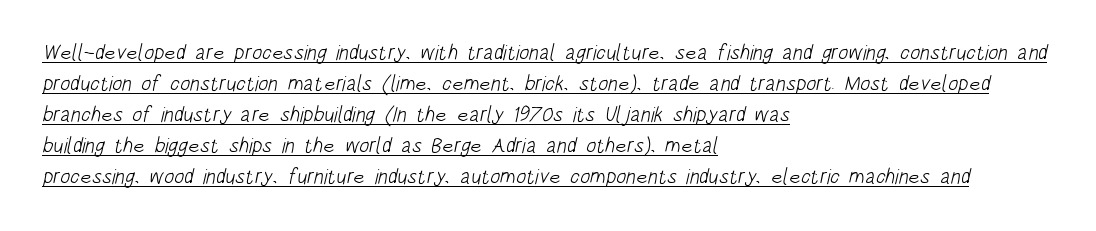
Q: Is the text bold? A: No.
Q: Is the text underlined? A: Yes.
Q: How is the paragraph aligned? A: Left-aligned.
Q: Is the spacing between letters normal or unusually wide? A: Normal.
Q: Is the spacing between lines tight, normal or loose? A: Normal.
